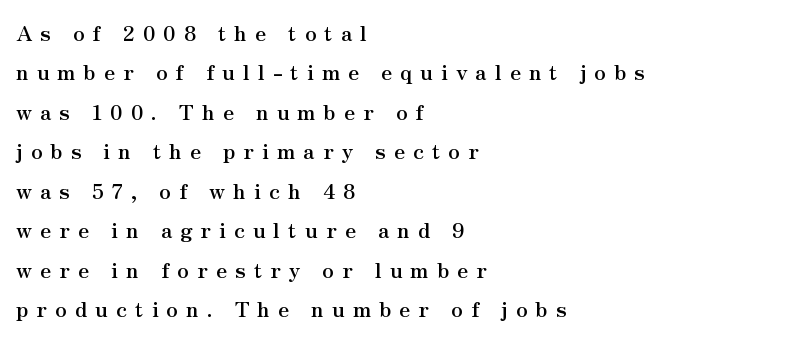
Q: Is the text bold? A: Yes.
Q: Is the text italic (slanted)? A: No, it is upright.
Q: Is the text underlined? A: No.
Q: How is the paragraph aligned? A: Left-aligned.
Q: Is the spacing between letters normal or unusually wide? A: Unusually wide.
